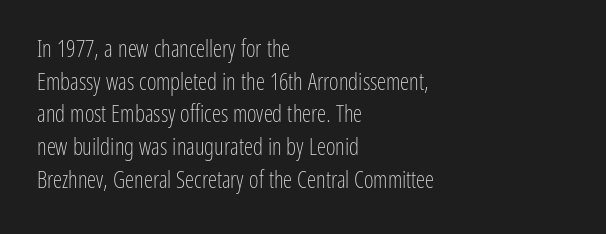
Characters follow at the spacing the type designer built in. The letterforms sit at book weight or below. Rendered with straight, roman letterforms. The rows are spaced the way most documents space them. The strip under each line holds only bare page.
